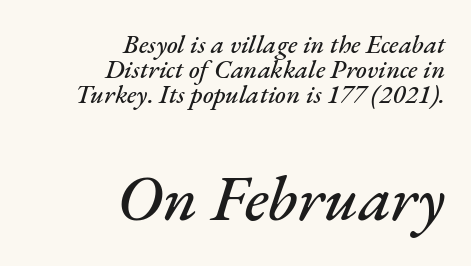
{"italic": "yes", "lean": "right", "slant_degrees": 17, "width": "normal", "stroke_contrast": "medium", "x_height": "small", "monospaced": "no", "underline": "no", "align": "right", "line_spacing": "tight", "line_spacing_ratio": 0.97, "letter_spacing": "normal", "letter_spacing_em": 0.0, "larger_block": "second", "size_ratio": 2.5, "glyph_px": 65}
